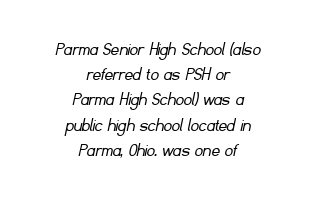
{"bold": "no", "underline": "no", "align": "center", "line_spacing": "normal", "line_spacing_ratio": 1.26, "letter_spacing": "normal", "letter_spacing_em": 0.0, "glyph_px": 20}
